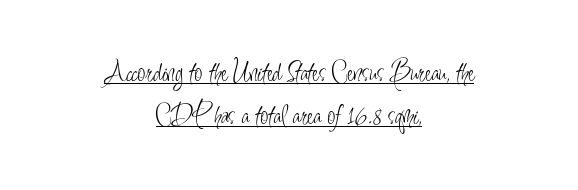
{"serif": "no", "bold": "no", "weight": "light", "width": "condensed", "stroke_contrast": "low", "x_height": "small", "monospaced": "no", "underline": "yes", "align": "center", "line_spacing": "normal", "line_spacing_ratio": 1.49, "letter_spacing": "normal", "letter_spacing_em": 0.0, "glyph_px": 29}
